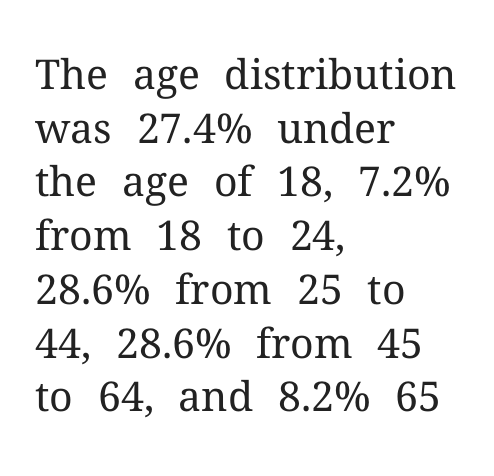
Look at the tracking — it's just the regular setting, nothing added. It's the straight-up-and-down kind of type. Font category for this specimen: serif. A typesetter would call this proportional, since set widths differ per character. These lines stack with their left ends in a neat column.
